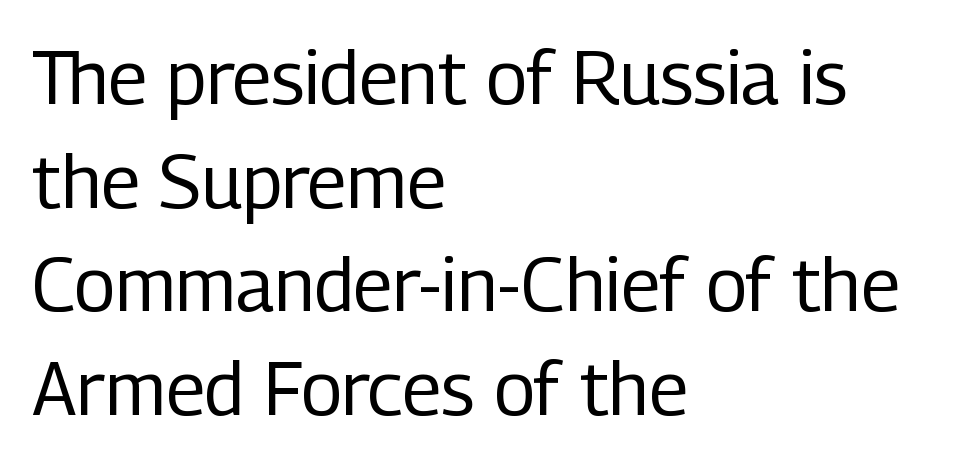
Q: Is the text bold? A: No.
Q: Is the text italic (slanted)? A: No, it is upright.
Q: Is the typeface a serif or a sans-serif typeface? A: Sans-serif.
Q: Is the text underlined? A: No.
Q: How is the paragraph aligned? A: Left-aligned.
Q: Is the spacing between letters normal or unusually wide? A: Normal.
Q: Is the spacing between lines tight, normal or loose? A: Normal.
Q: Width (condensed, normal, or wide)? A: Condensed.
Q: Stroke contrast? A: Low.
Q: x-height? A: Medium.
Q: Monospaced? A: No.
